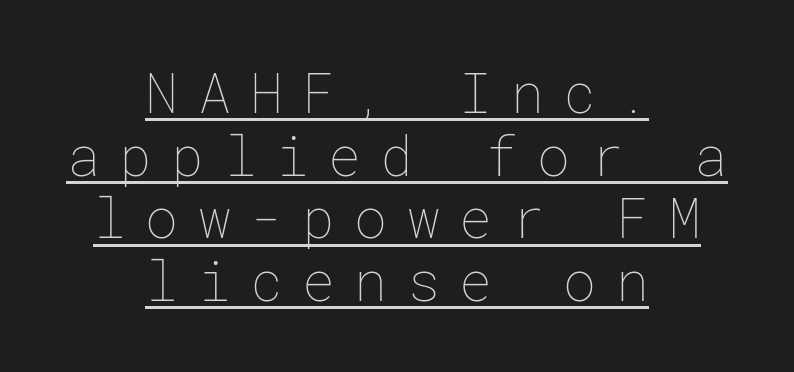
Do the letters lean? They stand straight. The rag falls on both sides of this text block equally. Words appear elongated and porous because spacing is wide. A baseline rule has been typeset under these characters.
